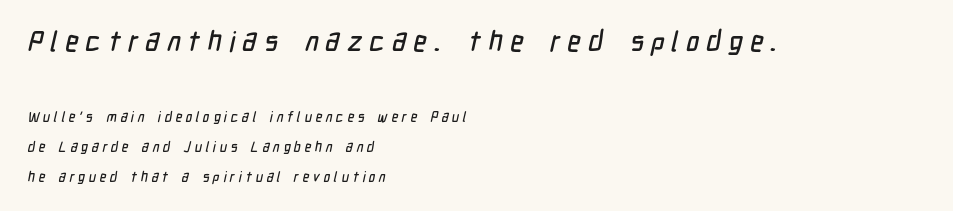
{"serif": "no", "width": "condensed", "stroke_contrast": "low", "x_height": "medium", "monospaced": "no", "underline": "no", "align": "left", "line_spacing": "loose", "line_spacing_ratio": 2.13, "letter_spacing": "wide", "letter_spacing_em": 0.26, "larger_block": "first", "size_ratio": 2.0, "glyph_px": 28}
